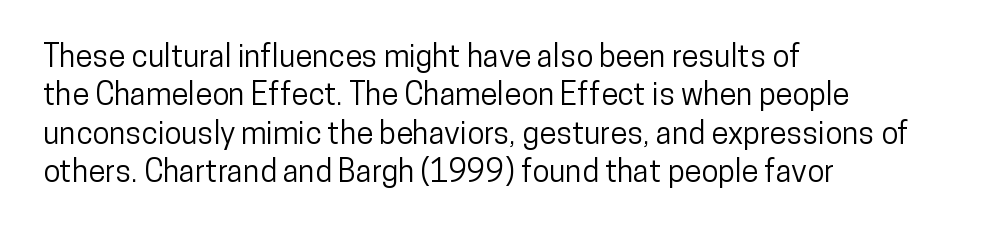
The letters carry no serifs — their stems end cleanly without finishing strokes. Descenders are the only things crossing below the line. The passage shown has conventional tracking throughout. The letters advance in unequal steps, a hallmark of proportional type.
